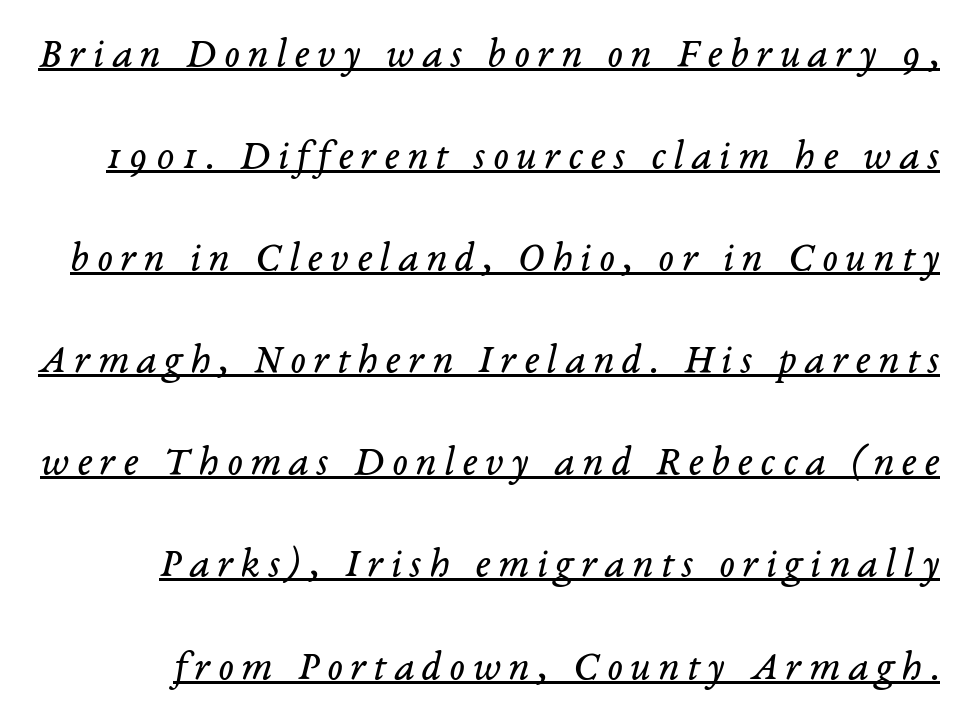
{"serif": "yes", "italic": "yes", "lean": "right", "slant_degrees": 14, "bold": "no", "weight": "regular", "width": "normal", "stroke_contrast": "low", "x_height": "medium", "monospaced": "no", "underline": "yes", "line_spacing": "loose", "line_spacing_ratio": 2.49, "glyph_px": 41}
